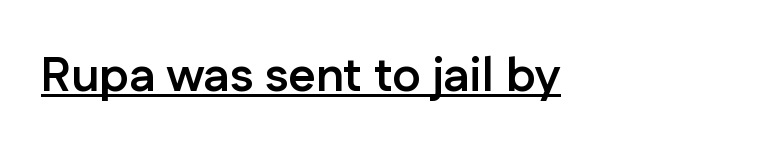
The lines are quadded left. The lettering stays uniformly vertical, giving the passage a roman look. Students, observe the line beneath the letters — that is underlining. The glyphs in this specimen are sans serif. This rendering leaves character spacing at its baseline value.
